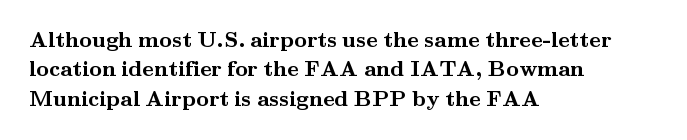
The vertical gap from one line to the next is medium. The rendering uses a bold face; every stroke is thick and dark. When letters stand straight like this, we call the style roman or upright. A typesetter would call this zero additional tracking.
